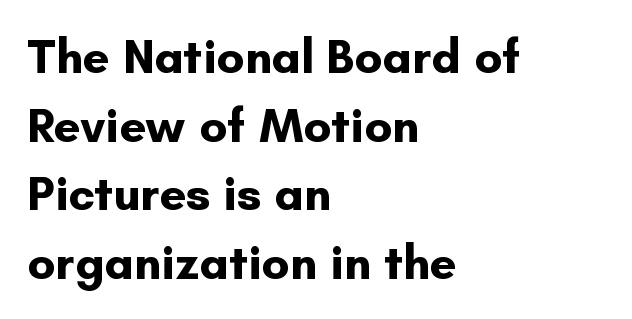
Glyph-to-glyph distance matches everyday printed text. Varying glyph widths throughout — classic text-font behaviour. Every row of glyphs begins at an identical x-position on the left. This is roman type, the default non-slanted kind. Serifs: no, the terminals of the letterforms are clean. What's the leading like? Ordinary, nothing unusual.
